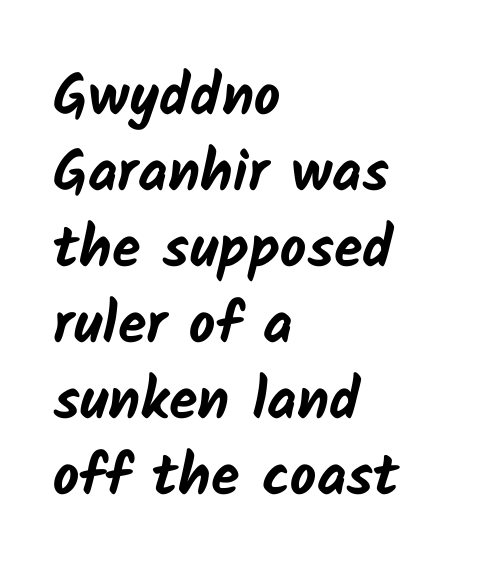
{"serif": "no", "bold": "yes", "weight": "bold", "width": "normal", "stroke_contrast": "low", "x_height": "medium", "monospaced": "no", "underline": "no", "align": "left", "line_spacing": "normal", "line_spacing_ratio": 1.31, "letter_spacing": "normal", "letter_spacing_em": 0.0, "glyph_px": 58}
